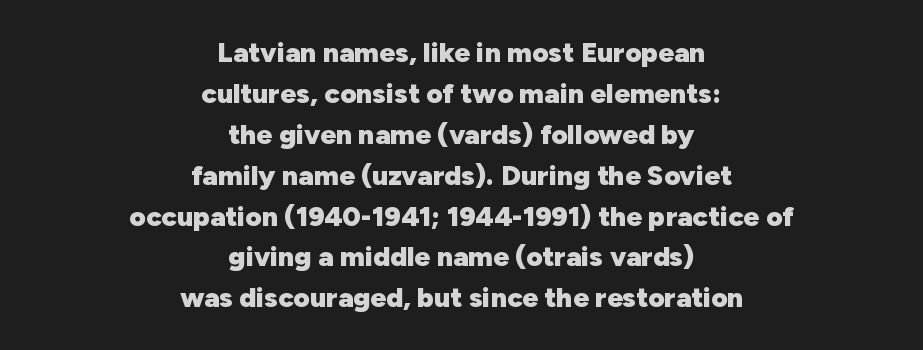
{"serif": "no", "italic": "no", "bold": "yes", "weight": "heavy", "width": "normal", "stroke_contrast": "low", "x_height": "medium", "monospaced": "no", "underline": "no", "align": "center", "line_spacing": "normal", "line_spacing_ratio": 1.46, "letter_spacing": "normal", "letter_spacing_em": 0.0, "glyph_px": 28}
